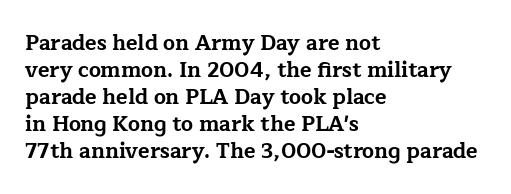
{"italic": "no", "bold": "yes", "underline": "no", "align": "left", "line_spacing": "normal", "line_spacing_ratio": 1.28, "letter_spacing": "normal", "letter_spacing_em": 0.0, "glyph_px": 21}
